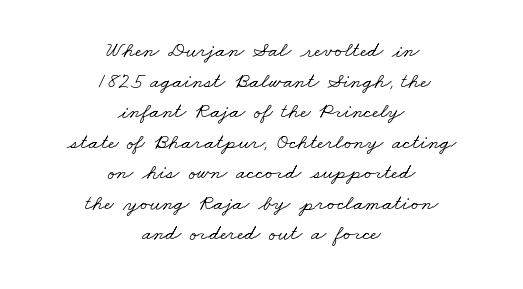
Q: Is the text bold? A: No.
Q: Is the text underlined? A: No.
Q: How is the paragraph aligned? A: Centered.
Q: Is the spacing between letters normal or unusually wide? A: Normal.
Q: Is the spacing between lines tight, normal or loose? A: Normal.
